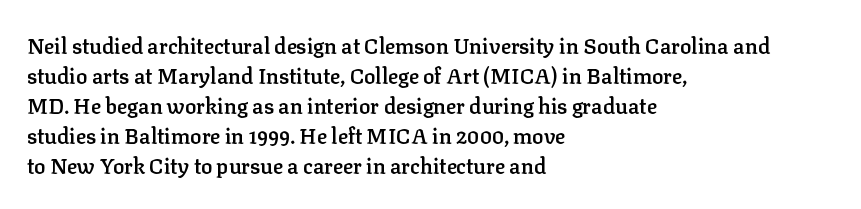
Q: Is the text bold? A: Semi-bold.
Q: Is the text italic (slanted)? A: No, it is upright.
Q: Is the text underlined? A: No.
Q: How is the paragraph aligned? A: Left-aligned.
Q: Is the spacing between letters normal or unusually wide? A: Normal.
Q: Is the spacing between lines tight, normal or loose? A: Normal.
